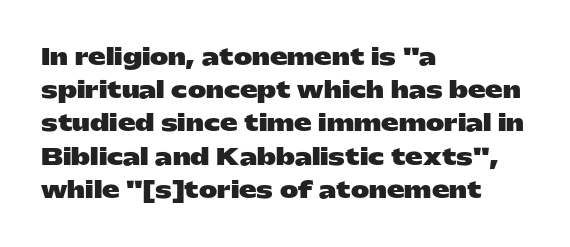
The image shows 22 px bold type, upright; set left-aligned, normal line spacing (1.51x), normal letter spacing, not underlined.
